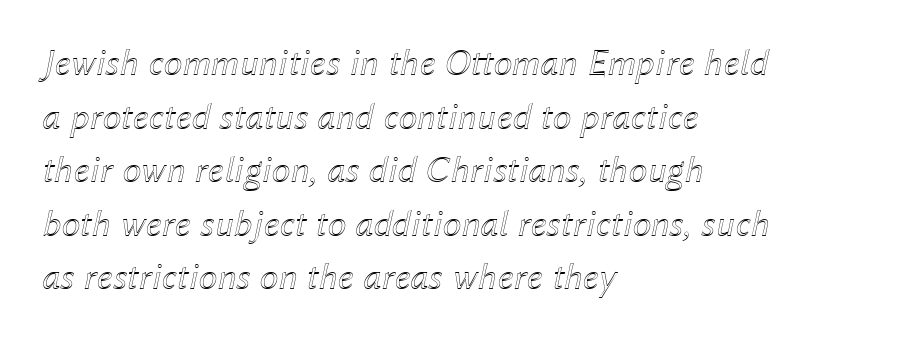
Q: Is the text italic (slanted)? A: Yes, it leans right by about 12 degrees.
Q: Is the text underlined? A: No.
Q: How is the paragraph aligned? A: Left-aligned.
Q: Is the spacing between letters normal or unusually wide? A: Normal.
Q: Is the spacing between lines tight, normal or loose? A: Normal.
Q: Width (condensed, normal, or wide)? A: Normal.
Q: x-height? A: Medium.
Q: Monospaced? A: No.
